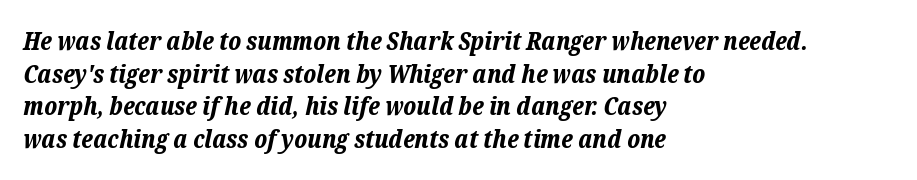
Q: Is the text bold? A: Yes.
Q: Is the text italic (slanted)? A: Yes, it leans right by about 12 degrees.
Q: Is the text underlined? A: No.
Q: How is the paragraph aligned? A: Left-aligned.
Q: Is the spacing between letters normal or unusually wide? A: Normal.
Q: Is the spacing between lines tight, normal or loose? A: Normal.
